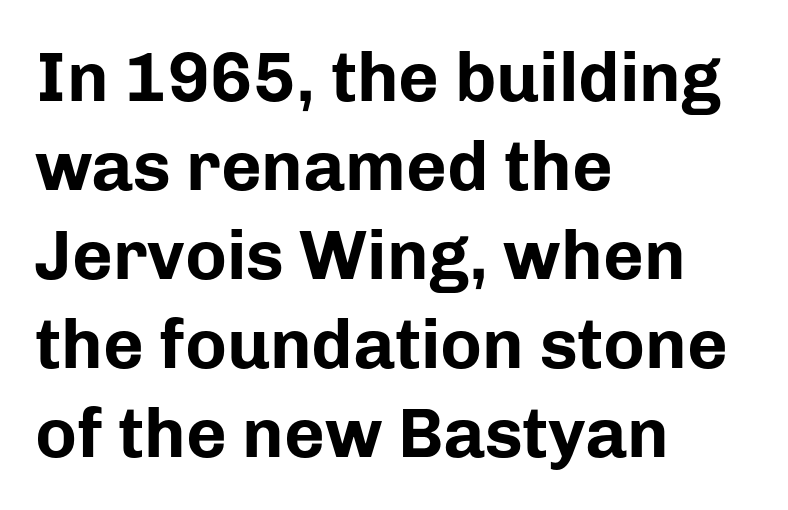
Q: Is the text bold? A: Yes.
Q: Is the text italic (slanted)? A: No, it is upright.
Q: Is the typeface a serif or a sans-serif typeface? A: Sans-serif.
Q: Is the text underlined? A: No.
Q: How is the paragraph aligned? A: Left-aligned.
Q: Is the spacing between letters normal or unusually wide? A: Normal.
Q: Is the spacing between lines tight, normal or loose? A: Normal.
Q: Width (condensed, normal, or wide)? A: Normal.
Q: Stroke contrast? A: Low.
Q: x-height? A: Medium.
Q: Monospaced? A: No.
